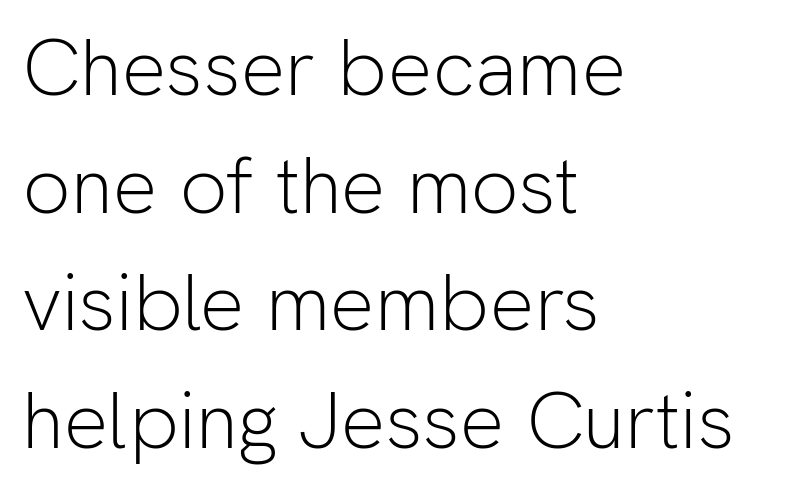
Q: Is the text bold? A: No.
Q: Is the text italic (slanted)? A: No, it is upright.
Q: Is the typeface a serif or a sans-serif typeface? A: Sans-serif.
Q: Is the text underlined? A: No.
Q: How is the paragraph aligned? A: Left-aligned.
Q: Is the spacing between letters normal or unusually wide? A: Normal.
Q: Is the spacing between lines tight, normal or loose? A: Normal.
Q: Width (condensed, normal, or wide)? A: Normal.
Q: Stroke contrast? A: Low.
Q: x-height? A: Medium.
Q: Monospaced? A: No.
